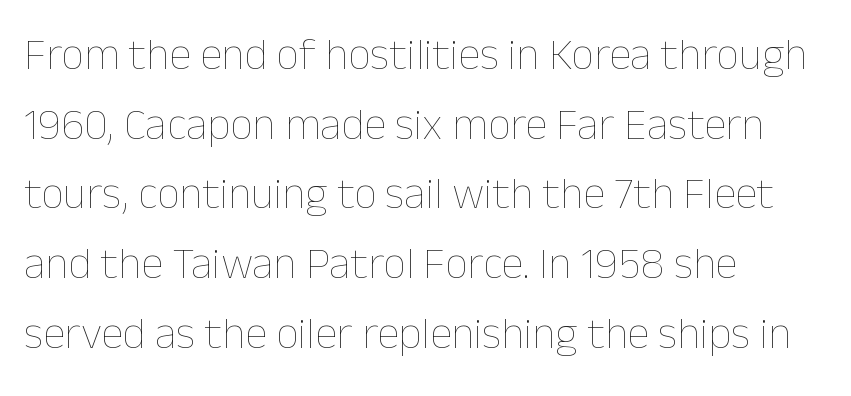
The image shows 45 px thin type, upright; set left-aligned, normal line spacing (1.55x), normal letter spacing, not underlined; low stroke contrast and a medium x-height.
